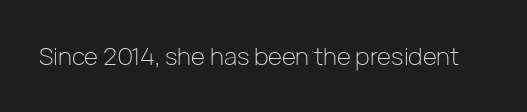
{"italic": "no", "bold": "no", "underline": "no", "letter_spacing": "normal", "letter_spacing_em": 0.0, "glyph_px": 24}
